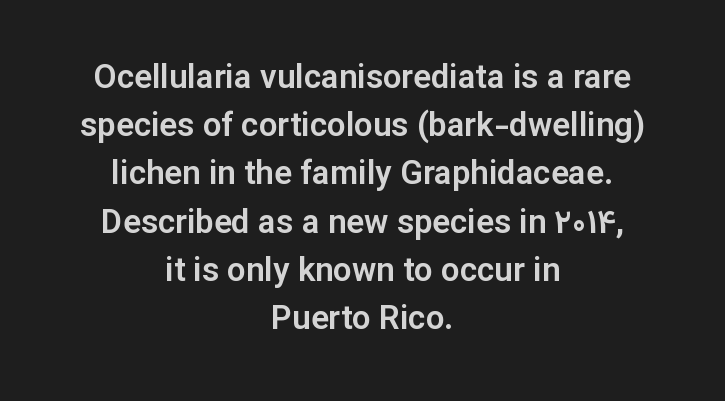
The image shows 33 px sans-serif type, upright; set centered, normal line spacing (1.46x), normal letter spacing, not underlined; low stroke contrast and a medium x-height.
